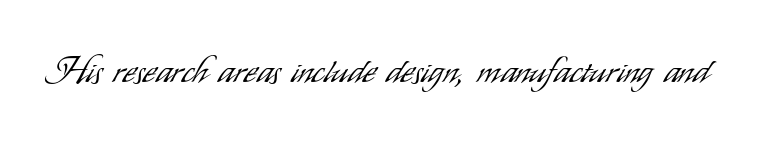
{"serif": "no", "bold": "no", "weight": "light", "width": "condensed", "stroke_contrast": "low", "x_height": "small", "monospaced": "no", "underline": "no", "letter_spacing": "normal", "letter_spacing_em": 0.0, "glyph_px": 36}
